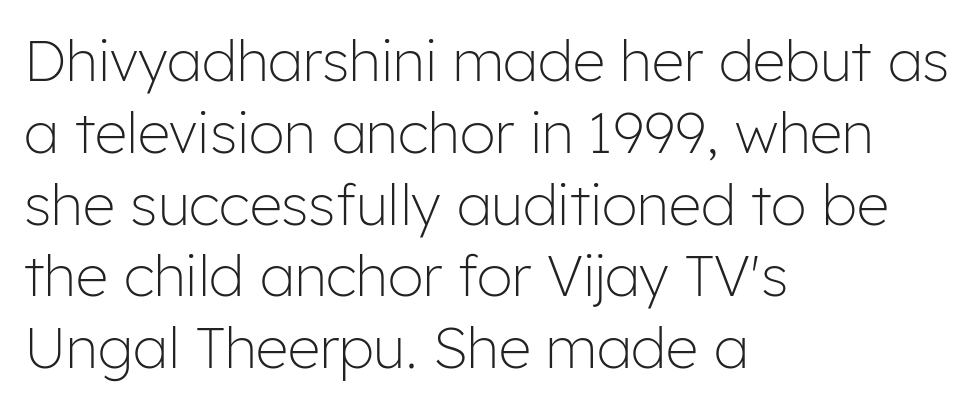
{"serif": "no", "italic": "no", "bold": "no", "weight": "light", "width": "normal", "stroke_contrast": "low", "x_height": "medium", "monospaced": "no", "underline": "no", "align": "left", "line_spacing": "normal", "line_spacing_ratio": 1.26, "letter_spacing": "normal", "letter_spacing_em": 0.0, "glyph_px": 57}
